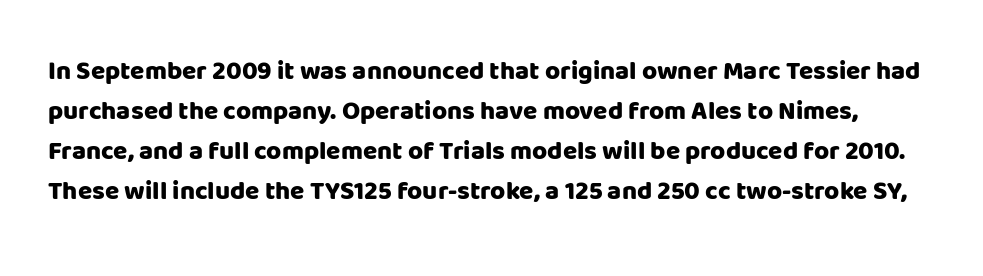
Q: Is the text bold? A: Yes.
Q: Is the text italic (slanted)? A: No, it is upright.
Q: Is the text underlined? A: No.
Q: Is the spacing between letters normal or unusually wide? A: Normal.
Q: Is the spacing between lines tight, normal or loose? A: Normal.
